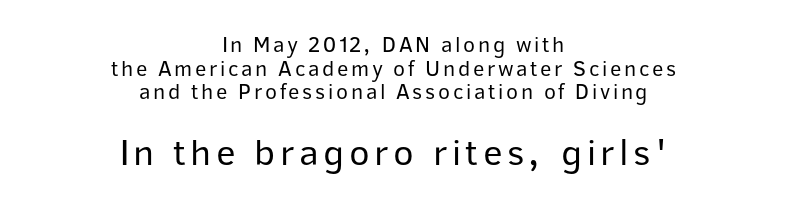
I'd call this a sans setting — the letters go barefoot. Each stroke keeps to a modest, everyday thickness or less. The foot of each line stays bare and open. Is there much room between lines? No — they nearly touch. Think of a printed novel: that variable character pitch is what you see here. The lettering stays uniformly vertical, giving the passage a roman look.
